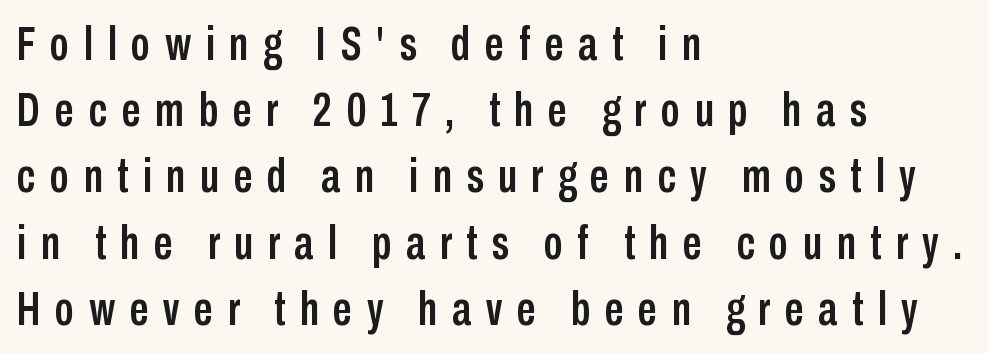
One glance says typical: line gaps are just what's usual. This rendering uses left alignment, leaving the right contour irregular. Inter-character spacing is expanded well beyond the font's built-in metrics. Characters remain perfectly vertical along every line. The passage shown is typed in a proportional face where columns would drift. Letters rest on an invisible, unmarked baseline.
